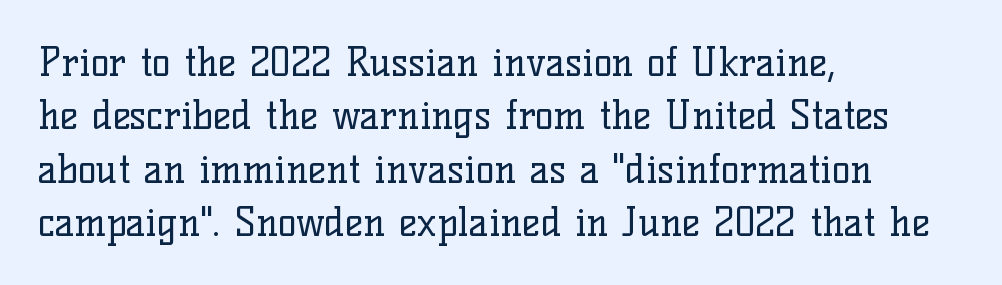
{"serif": "yes", "italic": "no", "bold": "no", "weight": "regular", "width": "normal", "stroke_contrast": "low", "x_height": "medium", "monospaced": "no", "underline": "no", "align": "left", "line_spacing": "normal", "line_spacing_ratio": 1.37, "letter_spacing": "normal", "letter_spacing_em": 0.0, "glyph_px": 39}
